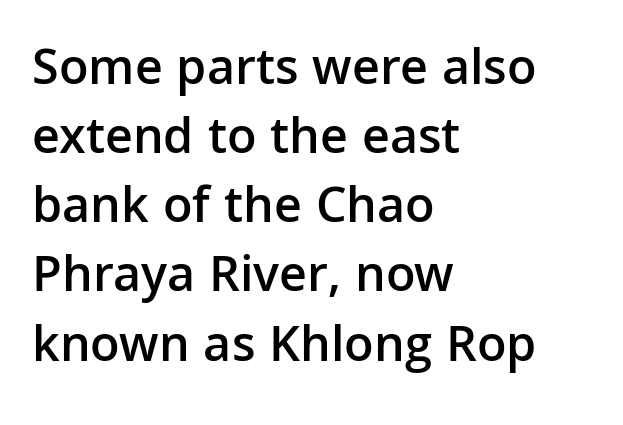
{"serif": "no", "italic": "no", "bold": "semi", "weight": "semibold", "width": "normal", "stroke_contrast": "low", "x_height": "medium", "monospaced": "no", "underline": "no", "align": "left", "line_spacing": "normal", "line_spacing_ratio": 1.33, "letter_spacing": "normal", "letter_spacing_em": 0.0, "glyph_px": 52}
